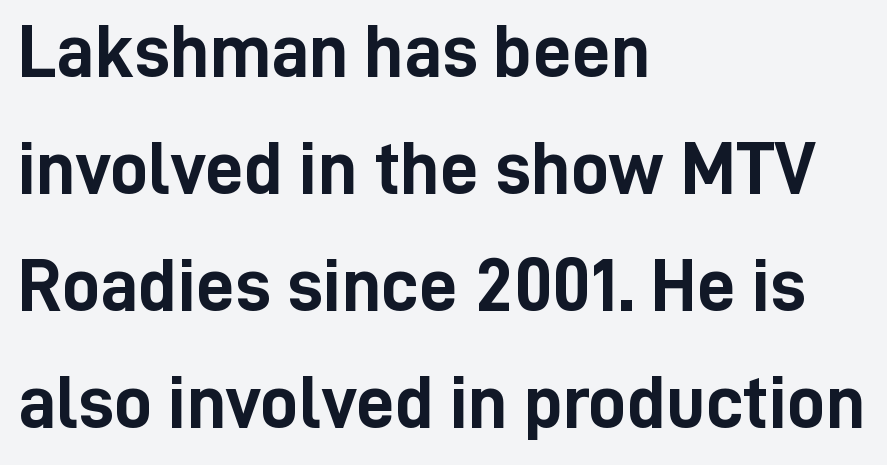
The image shows 76 px semibold, condensed sans-serif type, upright; set left-aligned, normal line spacing (1.54x), normal letter spacing, not underlined; low stroke contrast and a medium x-height.
